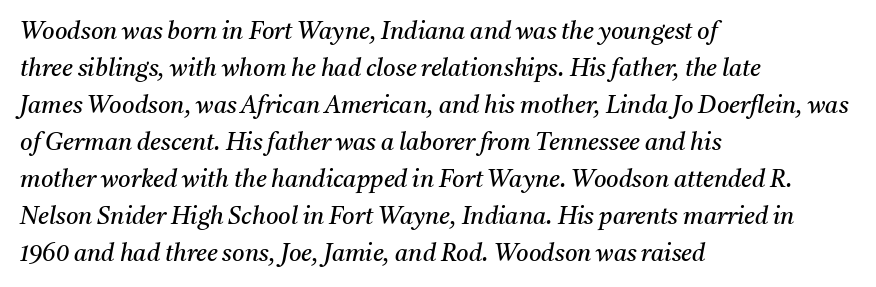
The image shows 24 px text type, italic (leaning right); set left-aligned, normal line spacing (1.54x), normal letter spacing, not underlined.
